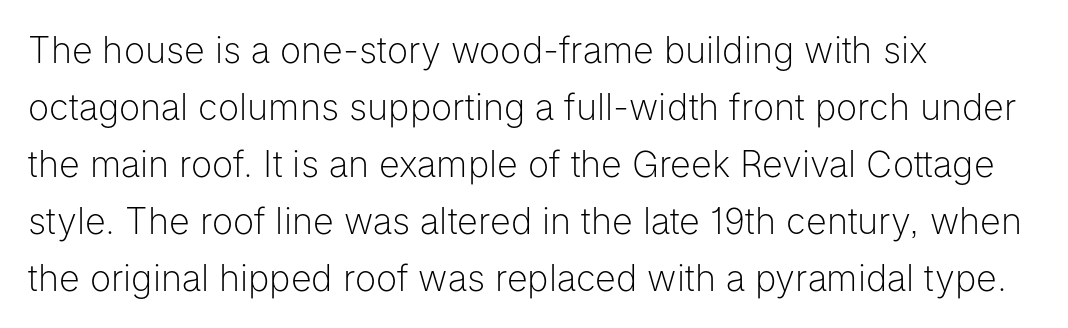
Q: Is the text bold? A: No.
Q: Is the text italic (slanted)? A: No, it is upright.
Q: Is the typeface a serif or a sans-serif typeface? A: Sans-serif.
Q: Is the text underlined? A: No.
Q: How is the paragraph aligned? A: Left-aligned.
Q: Is the spacing between letters normal or unusually wide? A: Normal.
Q: Is the spacing between lines tight, normal or loose? A: Normal.
Q: Width (condensed, normal, or wide)? A: Normal.
Q: Stroke contrast? A: Low.
Q: x-height? A: Medium.
Q: Monospaced? A: No.
